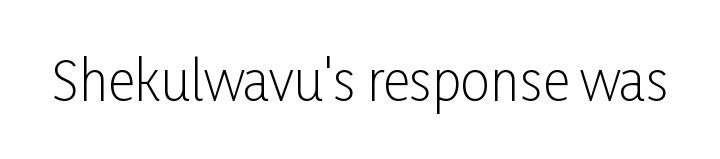
{"serif": "no", "italic": "no", "bold": "no", "weight": "light", "width": "condensed", "stroke_contrast": "low", "x_height": "medium", "monospaced": "no", "underline": "no", "letter_spacing": "normal", "letter_spacing_em": 0.0, "glyph_px": 53}
